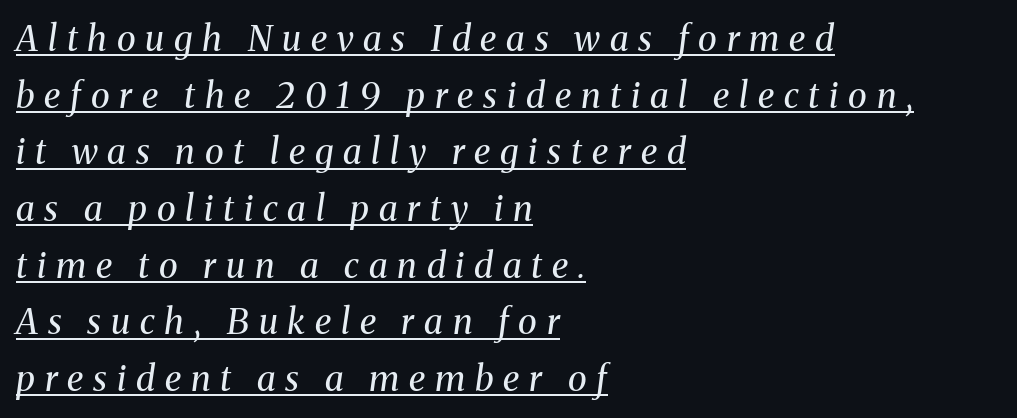
Q: Is the text bold? A: No.
Q: Is the text italic (slanted)? A: Yes, it leans right by about 8 degrees.
Q: Is the typeface a serif or a sans-serif typeface? A: Serif.
Q: Is the text underlined? A: Yes.
Q: How is the paragraph aligned? A: Left-aligned.
Q: Is the spacing between letters normal or unusually wide? A: Unusually wide.
Q: Is the spacing between lines tight, normal or loose? A: Normal.
Q: Width (condensed, normal, or wide)? A: Normal.
Q: Stroke contrast? A: Medium.
Q: x-height? A: Medium.
Q: Monospaced? A: No.
